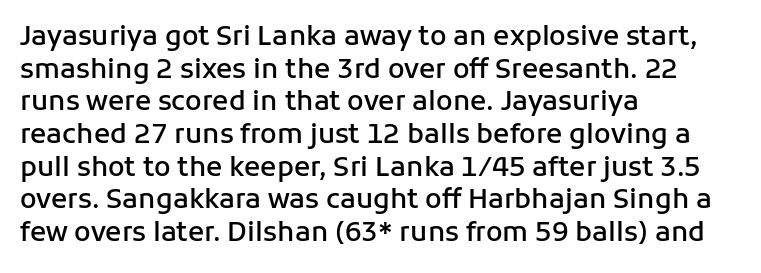
The image shows 27 px text type, upright; set left-aligned, line spacing 1.21x, normal letter spacing, not underlined.
